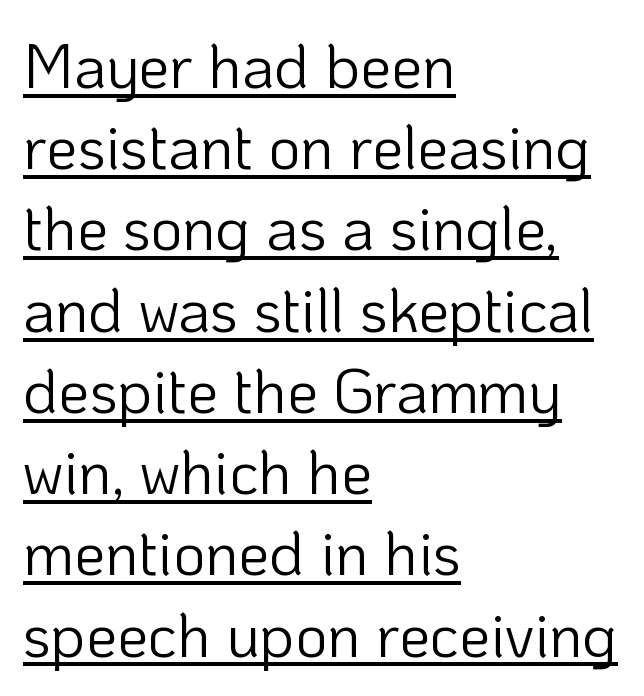
A typesetter would mark this as roman, not italic. Proportional: the letters do not fall into vertical columns. These lines keep a tight, regular rhythm from letter to letter. Descenders here cross a horizontal rule under the line. No letter is thick-stroked: the sample isn't bold. Note: no serifs on the glyphs.
